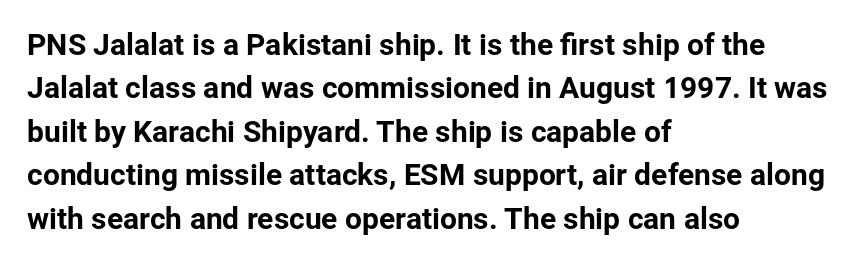
Q: Is the text italic (slanted)? A: No, it is upright.
Q: Is the typeface a serif or a sans-serif typeface? A: Sans-serif.
Q: Is the text underlined? A: No.
Q: How is the paragraph aligned? A: Left-aligned.
Q: Is the spacing between letters normal or unusually wide? A: Normal.
Q: Is the spacing between lines tight, normal or loose? A: Normal.
Q: Width (condensed, normal, or wide)? A: Normal.
Q: Stroke contrast? A: Low.
Q: x-height? A: Medium.
Q: Monospaced? A: No.
